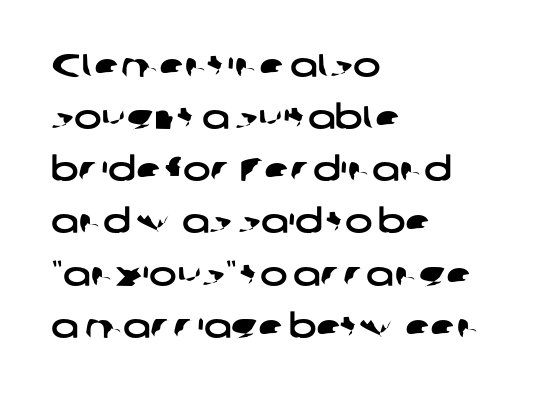
The image shows 33 px wide sans-serif type; set left-aligned, normal line spacing (1.58x), normal letter spacing, not underlined; low stroke contrast and a medium x-height.
